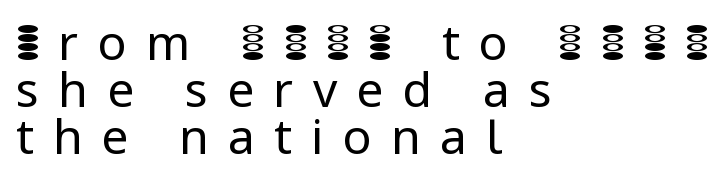
Q: Is the text bold? A: No.
Q: Is the text italic (slanted)? A: No, it is upright.
Q: Is the typeface a serif or a sans-serif typeface? A: Sans-serif.
Q: Is the text underlined? A: No.
Q: How is the paragraph aligned? A: Left-aligned.
Q: Is the spacing between letters normal or unusually wide? A: Unusually wide.
Q: Is the spacing between lines tight, normal or loose? A: Tight.
Q: Width (condensed, normal, or wide)? A: Normal.
Q: Stroke contrast? A: Low.
Q: x-height? A: Medium.
Q: Monospaced? A: No.
